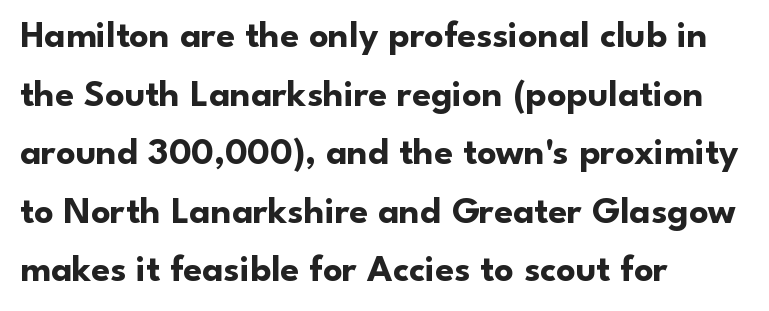
As a designer I'd log this as weight 700, bold. Quick note: not italic, upright. The letters advance in unequal steps, a hallmark of proportional type. Observe the absence of serifs on each vertical stroke in this sample. Short note: letters normally spaced. Lines of text with bare space underneath.
